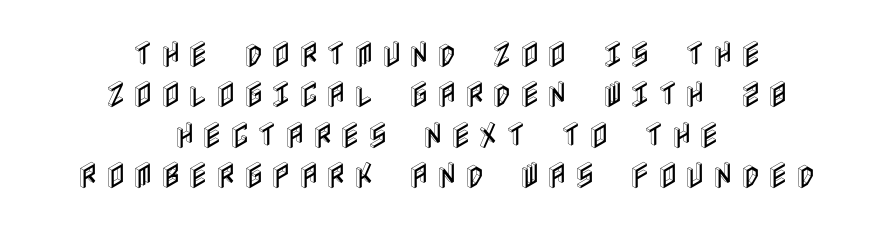
Q: Is the text italic (slanted)? A: No, it is upright.
Q: Is the text underlined? A: No.
Q: How is the paragraph aligned? A: Centered.
Q: Is the spacing between letters normal or unusually wide? A: Unusually wide.
Q: Is the spacing between lines tight, normal or loose? A: Normal.
Q: Width (condensed, normal, or wide)? A: Condensed.
Q: x-height? A: Large.
